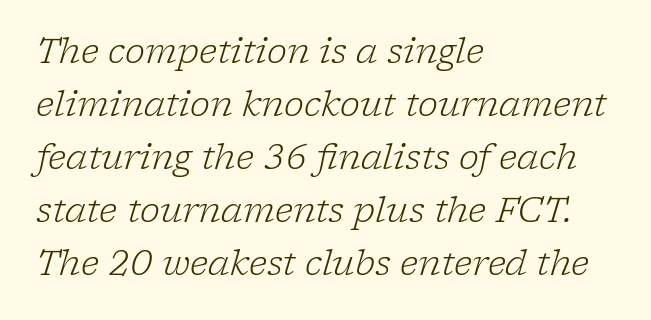
Q: Is the text bold? A: No.
Q: Is the text italic (slanted)? A: Yes, it leans right by about 17 degrees.
Q: Is the typeface a serif or a sans-serif typeface? A: Serif.
Q: Is the text underlined? A: No.
Q: How is the paragraph aligned? A: Left-aligned.
Q: Is the spacing between letters normal or unusually wide? A: Normal.
Q: Is the spacing between lines tight, normal or loose? A: Normal.
Q: Width (condensed, normal, or wide)? A: Normal.
Q: Stroke contrast? A: Low.
Q: x-height? A: Medium.
Q: Monospaced? A: No.
